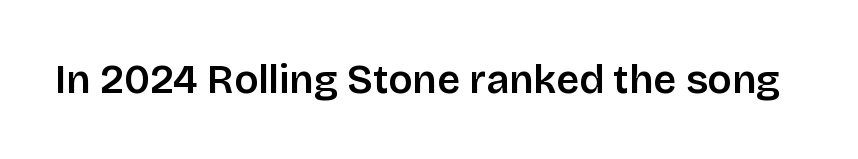
Posture: upright roman. The letters sit at their default tracking, neither squeezed nor spread. The gap between lines stays unmarked. Each letter keeps its own natural width here, so spacing adapts to shape.
